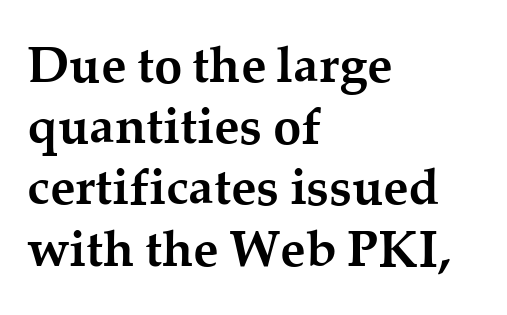
Q: Is the text bold? A: Yes.
Q: Is the text italic (slanted)? A: No, it is upright.
Q: Is the typeface a serif or a sans-serif typeface? A: Serif.
Q: Is the text underlined? A: No.
Q: How is the paragraph aligned? A: Left-aligned.
Q: Is the spacing between letters normal or unusually wide? A: Normal.
Q: Width (condensed, normal, or wide)? A: Normal.
Q: Stroke contrast? A: Medium.
Q: x-height? A: Medium.
Q: Monospaced? A: No.
